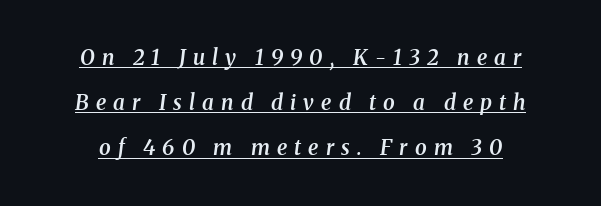
{"italic": "yes", "lean": "right", "slant_degrees": 8, "bold": "semi", "underline": "yes", "line_spacing": "loose", "line_spacing_ratio": 2.15, "letter_spacing": "wide", "letter_spacing_em": 0.34, "glyph_px": 21}
